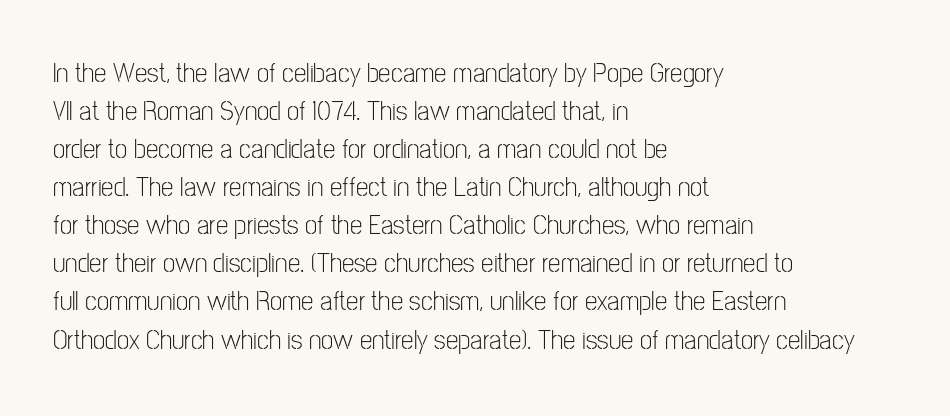
Leading matches the norm, producing a regular column. There is no visible air inserted between adjacent glyphs. When letters stand straight like this, we call the style roman or upright. Character widths vary here, with narrow letters taking less room than wide ones. This reads as an unemphasized weight, regular at the heaviest.
